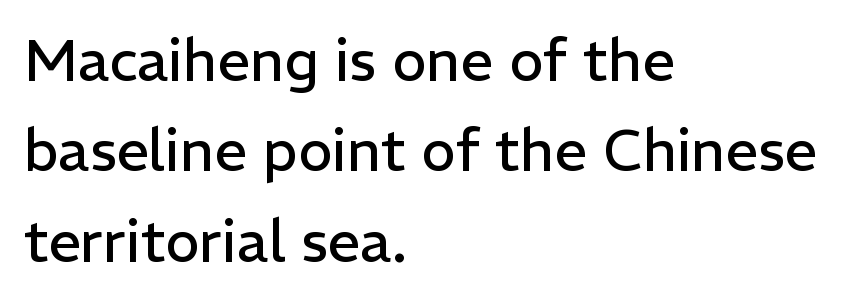
{"serif": "no", "italic": "no", "bold": "no", "weight": "regular", "width": "normal", "stroke_contrast": "low", "x_height": "medium", "monospaced": "no", "underline": "no", "align": "left", "line_spacing": "normal", "line_spacing_ratio": 1.56, "letter_spacing": "normal", "letter_spacing_em": 0.0, "glyph_px": 58}
